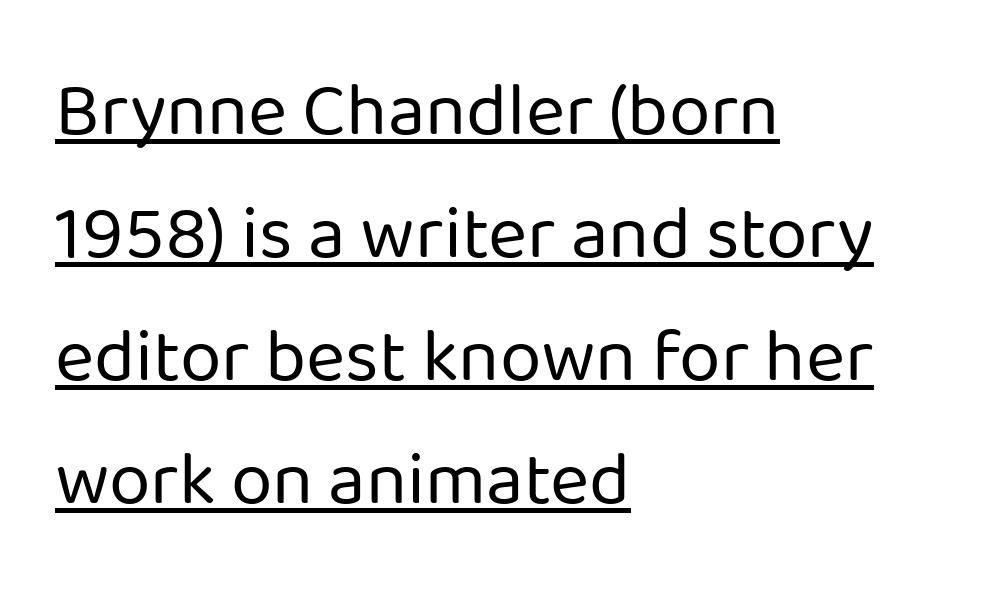
{"serif": "no", "italic": "no", "bold": "no", "weight": "regular", "width": "normal", "stroke_contrast": "low", "x_height": "medium", "monospaced": "no", "underline": "yes", "align": "left", "line_spacing": "normal", "line_spacing_ratio": 1.64, "letter_spacing": "normal", "letter_spacing_em": 0.0, "glyph_px": 75}
